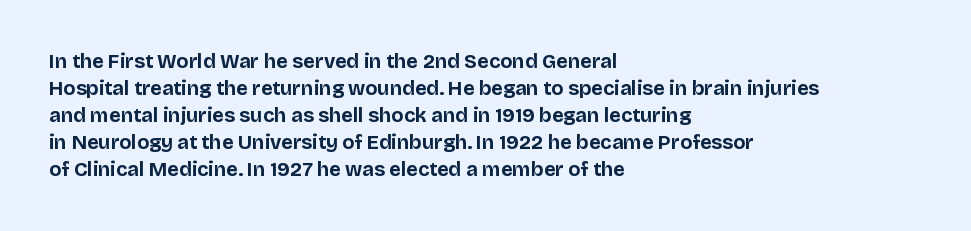
{"italic": "no", "bold": "yes", "underline": "no", "align": "left", "line_spacing": "normal", "line_spacing_ratio": 1.35, "letter_spacing": "normal", "letter_spacing_em": 0.0, "glyph_px": 20}
